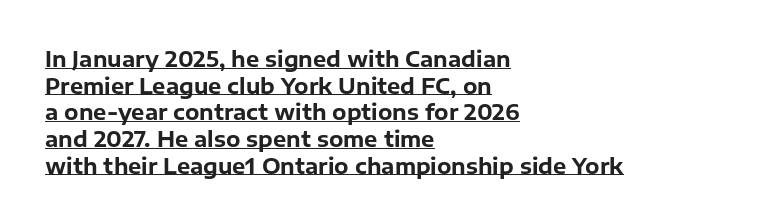
The image shows 21 px bold type, upright; set left-aligned, normal line spacing (1.27x), normal letter spacing, underlined.
